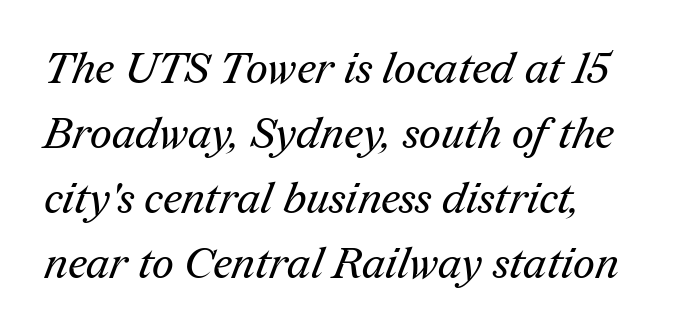
The image shows 43 px regular-weight serif type; set normal line spacing (1.51x), normal letter spacing, not underlined; medium stroke contrast and a medium x-height.
